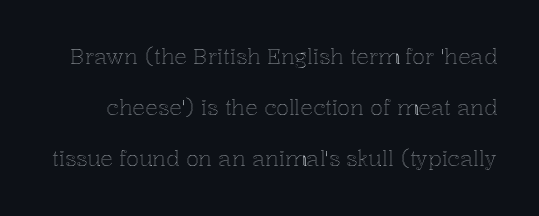
{"italic": "no", "underline": "no", "line_spacing": "loose", "line_spacing_ratio": 2.44, "letter_spacing": "normal", "letter_spacing_em": 0.0, "glyph_px": 21}
